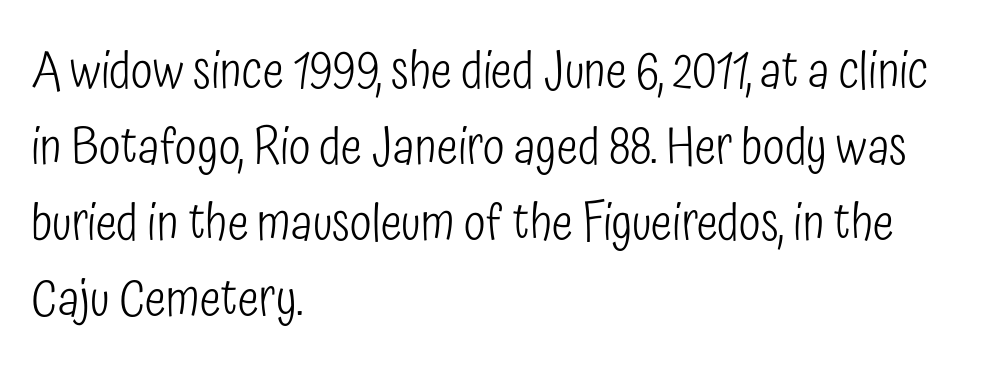
{"serif": "no", "italic": "no", "bold": "no", "weight": "light", "width": "condensed", "stroke_contrast": "low", "x_height": "medium", "monospaced": "no", "underline": "no", "align": "left", "line_spacing": "normal", "line_spacing_ratio": 1.52, "letter_spacing": "normal", "letter_spacing_em": 0.0, "glyph_px": 50}
